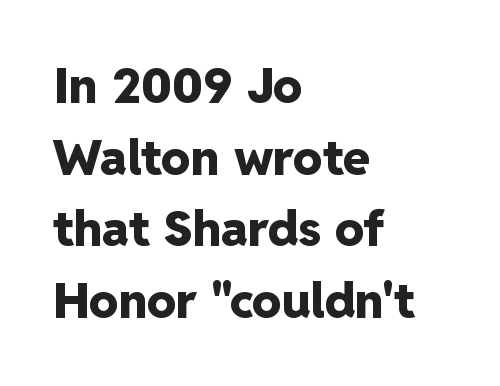
The lettering stays uniformly vertical, giving the passage a roman look. Any mark beneath the type? The region is blank. Do the characters align in a grid? No, the font is proportional. What stands out about the letter spacing? Nothing — it is the standard amount.
